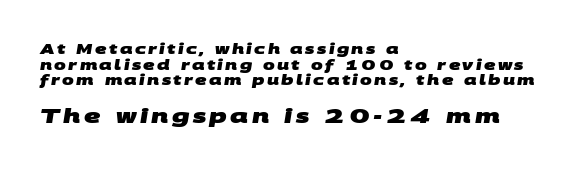
The later block is typeset at a bigger size than the earlier block. What's the leading like? Squeezed, with rows nearly overlapping. The glyphs have the mass of a bold cut. Words float on clear page, feet unadorned. A student would call this left alignment; a typographer would say flush left, rag right.
